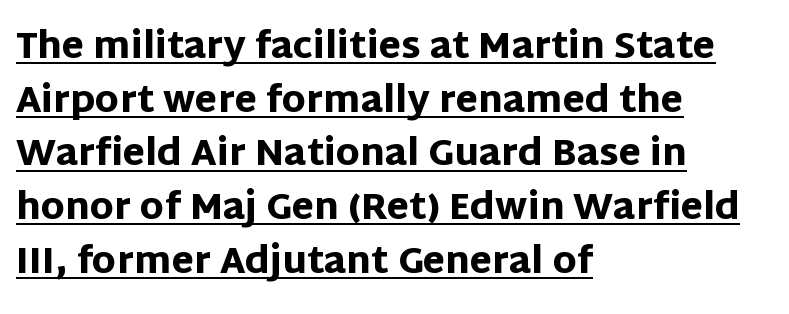
Q: Is the text bold? A: Yes.
Q: Is the text italic (slanted)? A: No, it is upright.
Q: Is the typeface a serif or a sans-serif typeface? A: Sans-serif.
Q: Is the text underlined? A: Yes.
Q: How is the paragraph aligned? A: Left-aligned.
Q: Is the spacing between letters normal or unusually wide? A: Normal.
Q: Is the spacing between lines tight, normal or loose? A: Normal.
Q: Width (condensed, normal, or wide)? A: Normal.
Q: Stroke contrast? A: Low.
Q: x-height? A: Large.
Q: Monospaced? A: No.
